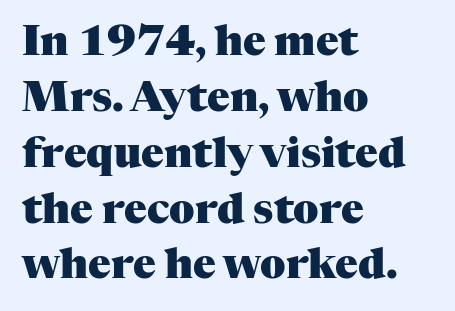
Q: Is the text bold? A: Yes.
Q: Is the text italic (slanted)? A: No, it is upright.
Q: Is the typeface a serif or a sans-serif typeface? A: Serif.
Q: Is the text underlined? A: No.
Q: How is the paragraph aligned? A: Left-aligned.
Q: Is the spacing between letters normal or unusually wide? A: Normal.
Q: Is the spacing between lines tight, normal or loose? A: Normal.
Q: Width (condensed, normal, or wide)? A: Normal.
Q: Stroke contrast? A: Medium.
Q: x-height? A: Medium.
Q: Monospaced? A: No.
